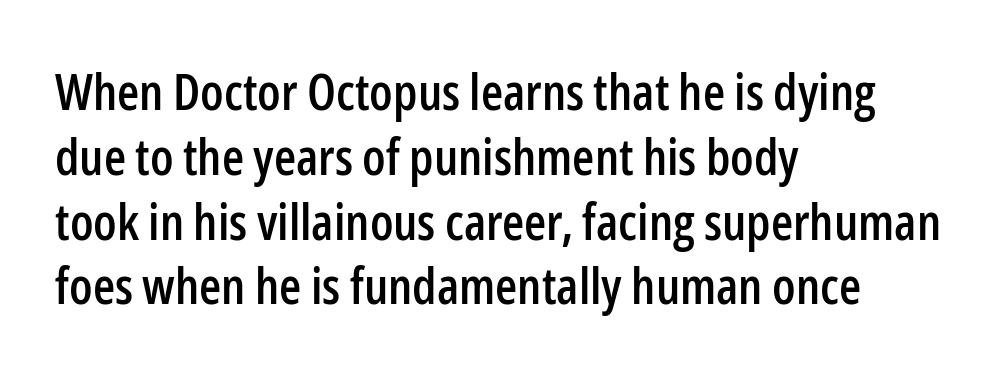
The line texture is even and compact thanks to regular tracking. Upright lettering throughout. Plain, unruled lines of type. Type style note: lacks serifs. A typesetter would call this proportional, since set widths differ per character.
